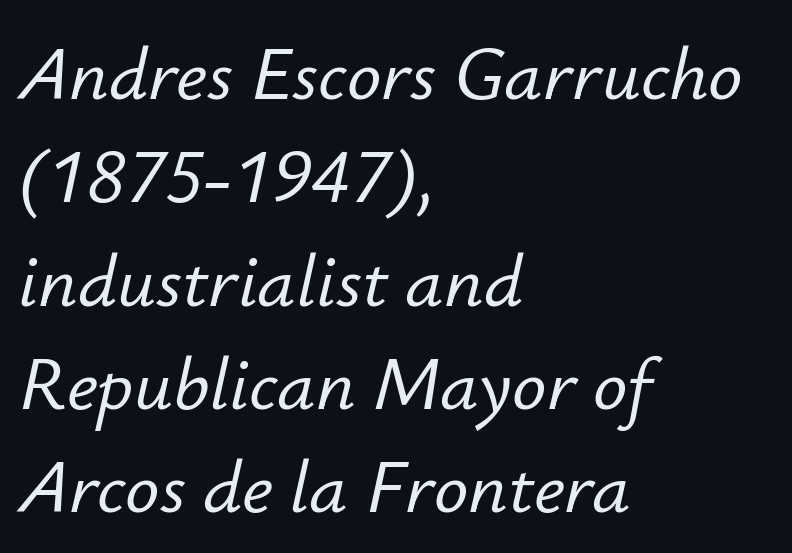
The image shows 76 px text type, italic (leaning right); set left-aligned, normal line spacing (1.36x), normal letter spacing, not underlined; low stroke contrast and a small x-height.
